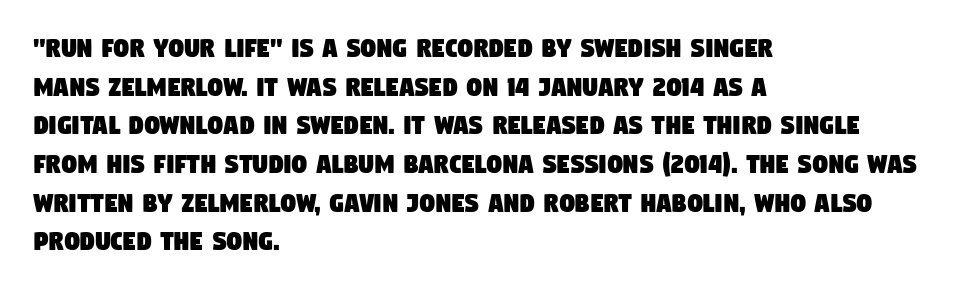
{"serif": "no", "width": "condensed", "stroke_contrast": "low", "x_height": "large", "monospaced": "no", "underline": "no", "align": "left", "line_spacing": "normal", "line_spacing_ratio": 1.29, "letter_spacing": "normal", "letter_spacing_em": 0.0, "glyph_px": 30}
